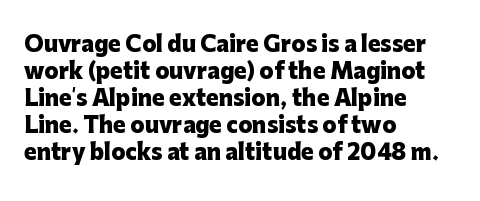
The image shows 21 px bold type, upright; set left-aligned, normal line spacing (1.28x), normal letter spacing, not underlined.
